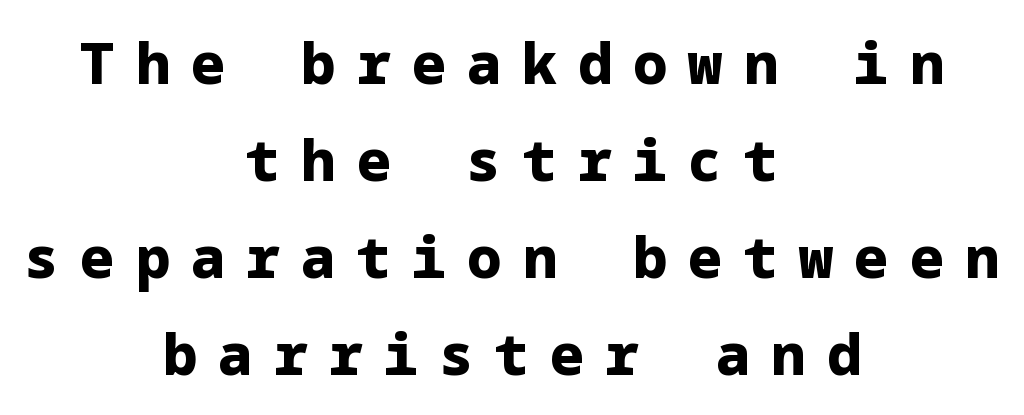
The lettering stays uniformly vertical, giving the passage a roman look. In CSS terms this would be text-align: center. Students, note that the glyphs here are deliberately spaced far apart. Does the leading feel generous? No, just average.
